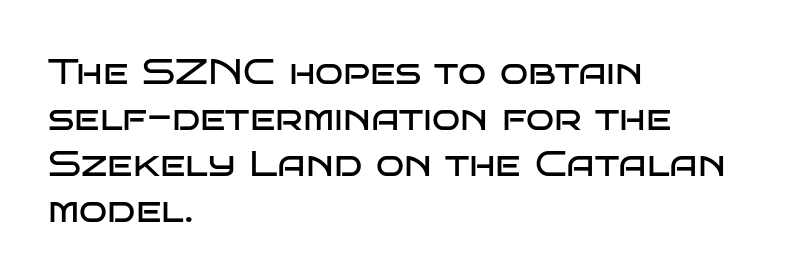
The image shows 37 px regular-weight, wide sans-serif type, upright; set left-aligned, line spacing 1.24x, normal letter spacing, not underlined; low stroke contrast and a large x-height.
